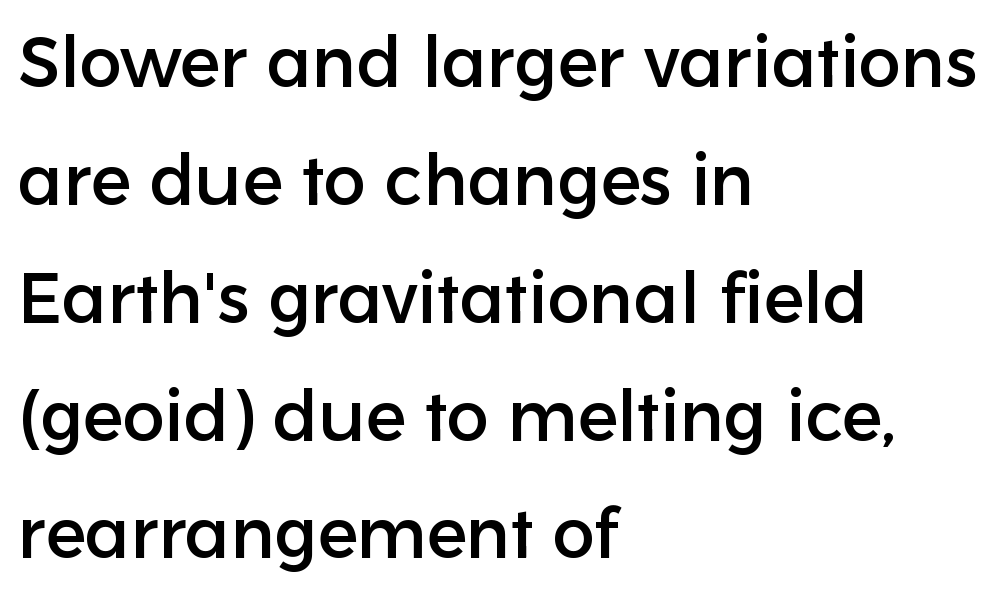
The image shows 71 px sans-serif type, upright; set left-aligned, normal line spacing (1.66x), normal letter spacing, not underlined; low stroke contrast and a medium x-height.
